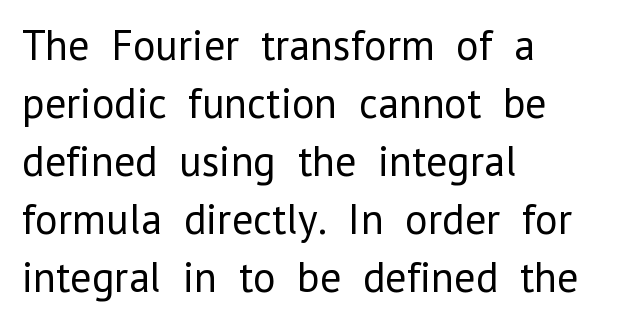
Q: Is the text bold? A: No.
Q: Is the text italic (slanted)? A: No, it is upright.
Q: Is the typeface a serif or a sans-serif typeface? A: Sans-serif.
Q: Is the text underlined? A: No.
Q: How is the paragraph aligned? A: Left-aligned.
Q: Is the spacing between letters normal or unusually wide? A: Normal.
Q: Is the spacing between lines tight, normal or loose? A: Normal.
Q: Width (condensed, normal, or wide)? A: Normal.
Q: Stroke contrast? A: Low.
Q: x-height? A: Medium.
Q: Monospaced? A: No.
